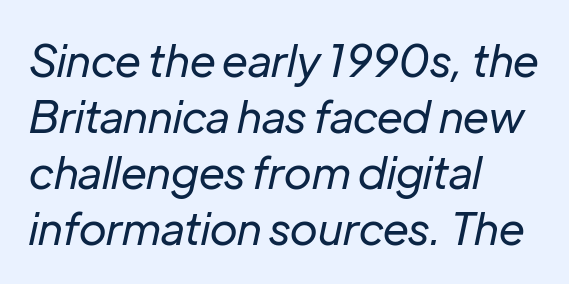
Q: Is the text bold? A: No.
Q: Is the text italic (slanted)? A: Yes, it leans right by about 12 degrees.
Q: Is the text underlined? A: No.
Q: How is the paragraph aligned? A: Left-aligned.
Q: Is the spacing between letters normal or unusually wide? A: Normal.
Q: Is the spacing between lines tight, normal or loose? A: Normal.
Q: Width (condensed, normal, or wide)? A: Normal.
Q: Stroke contrast? A: Low.
Q: x-height? A: Medium.
Q: Monospaced? A: No.
